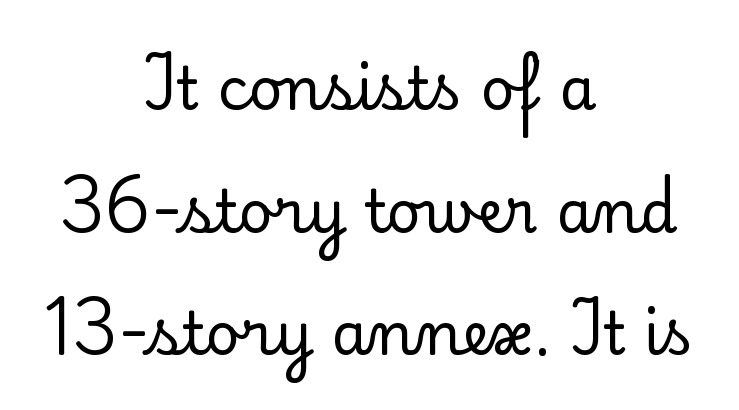
Q: Is the text italic (slanted)? A: No, it is upright.
Q: Is the typeface a serif or a sans-serif typeface? A: Serif.
Q: Is the text underlined? A: No.
Q: How is the paragraph aligned? A: Centered.
Q: Is the spacing between letters normal or unusually wide? A: Normal.
Q: Is the spacing between lines tight, normal or loose? A: Loose.
Q: Width (condensed, normal, or wide)? A: Normal.
Q: Stroke contrast? A: Low.
Q: x-height? A: Small.
Q: Monospaced? A: No.
